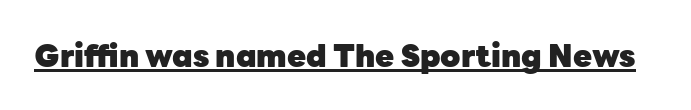
{"serif": "no", "italic": "no", "bold": "yes", "weight": "heavy", "width": "normal", "stroke_contrast": "low", "x_height": "medium", "monospaced": "no", "underline": "yes", "letter_spacing": "normal", "letter_spacing_em": 0.0, "glyph_px": 31}
